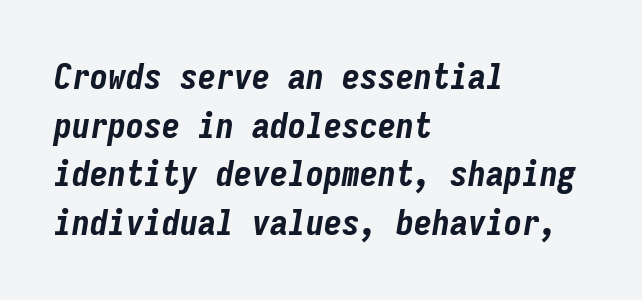
The image shows 36 px bold, condensed type, italic (leaning right), monospaced; set left-aligned, normal line spacing (1.35x), normal letter spacing, not underlined; low stroke contrast and a medium x-height.
